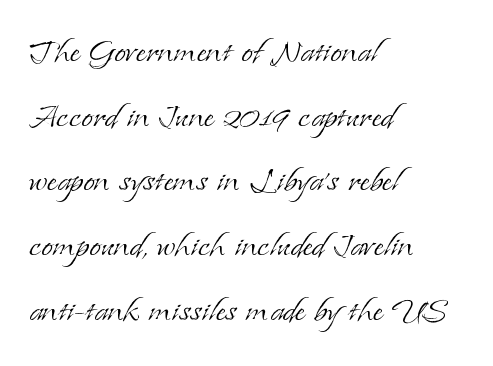
You could not count columns in this text — the font is proportionally spaced. This is serif lettering, the kind often seen in printed books. Notice how descenders clear the ascenders below comfortably — that's standard leading. The line texture is even and compact thanks to regular tracking.
